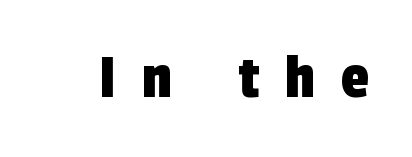
{"serif": "no", "width": "condensed", "x_height": "medium", "monospaced": "no", "underline": "no", "letter_spacing": "wide", "letter_spacing_em": 0.4, "glyph_px": 65}
